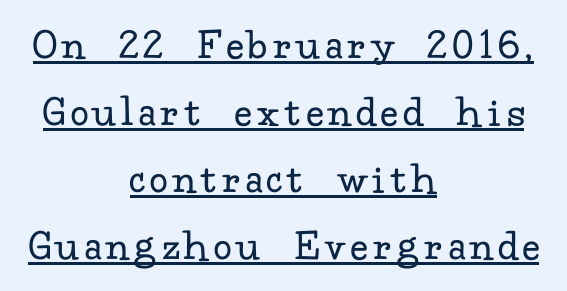
The image shows 45 px regular-weight serif type, upright; set centered, normal line spacing (1.49x), underlined; low stroke contrast and a small x-height.
